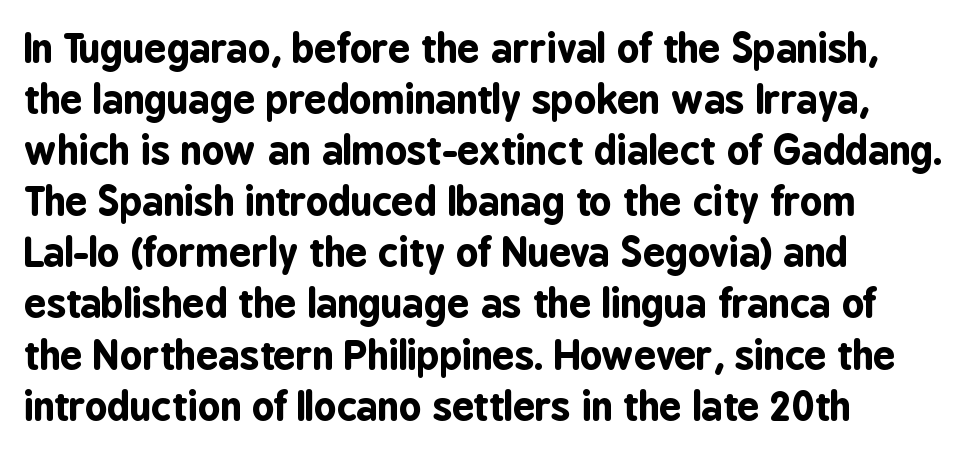
{"serif": "no", "italic": "no", "bold": "yes", "weight": "bold", "width": "condensed", "stroke_contrast": "low", "x_height": "medium", "monospaced": "no", "underline": "no", "align": "left", "line_spacing": "normal", "line_spacing_ratio": 1.31, "letter_spacing": "normal", "letter_spacing_em": 0.0, "glyph_px": 39}
